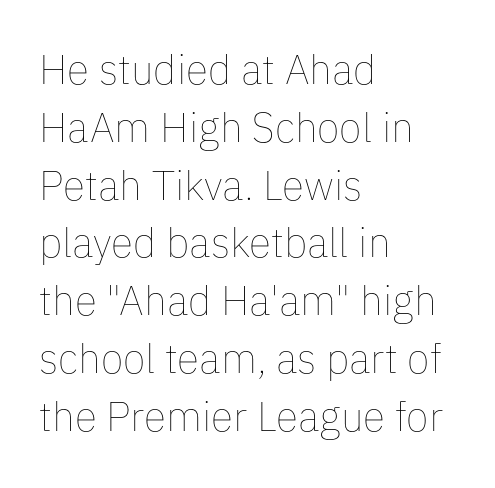
The image shows 41 px thin type, upright; set left-aligned, normal line spacing (1.41x), normal letter spacing, not underlined; low stroke contrast and a medium x-height.
